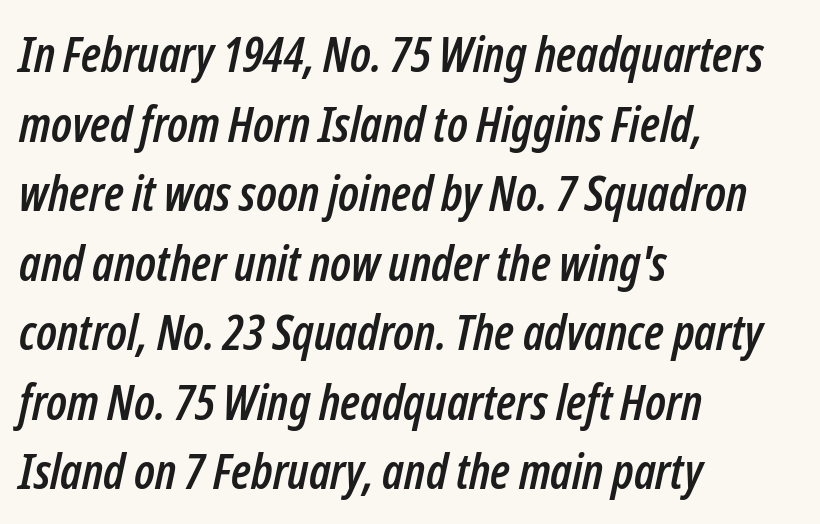
The image shows 49 px condensed type, italic (leaning right); set left-aligned, normal line spacing (1.42x), normal letter spacing, not underlined; low stroke contrast and a medium x-height.
